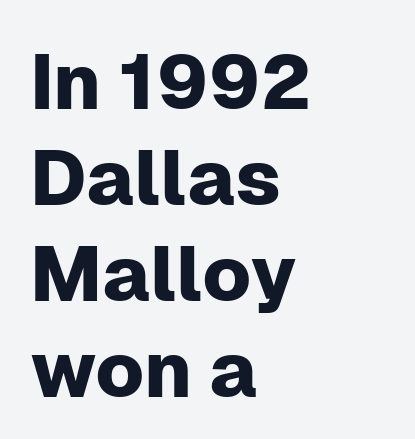
The image shows 78 px sans-serif type, upright; set left-aligned, line spacing 1.23x, normal letter spacing, not underlined; low stroke contrast and a medium x-height.
